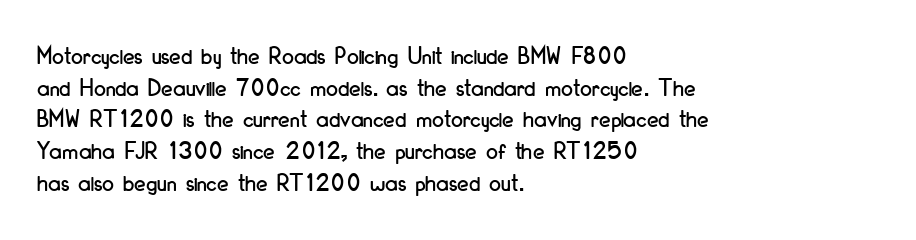
The image shows 26 px text type, upright; set left-aligned, line spacing 1.22x, normal letter spacing, not underlined.
